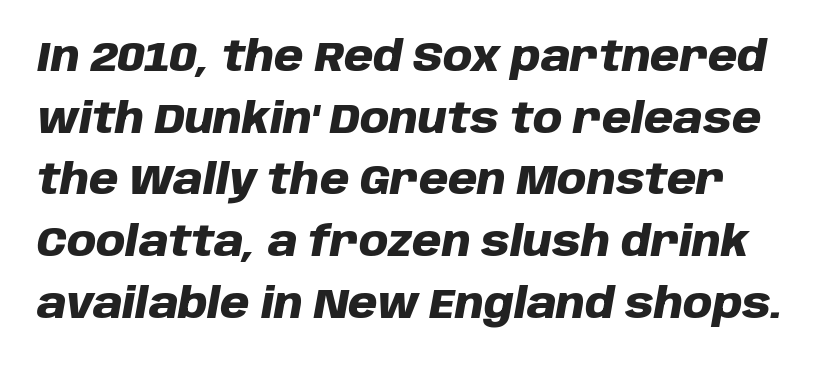
Summary of weight: heavy, a full bold. The axis of the letterforms is tilted away from vertical. Quick note: underline off. Characters follow at the spacing the type designer built in.
